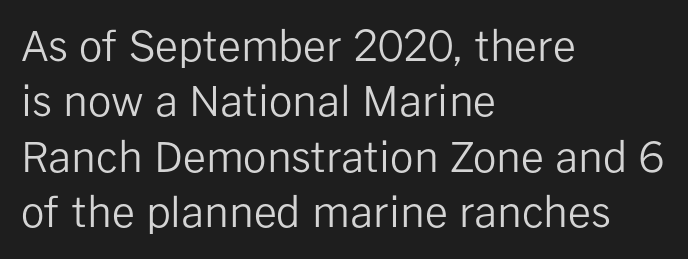
The image shows 41 px regular-weight sans-serif type, upright; set left-aligned, normal line spacing (1.35x), normal letter spacing, not underlined; low stroke contrast and a medium x-height.
